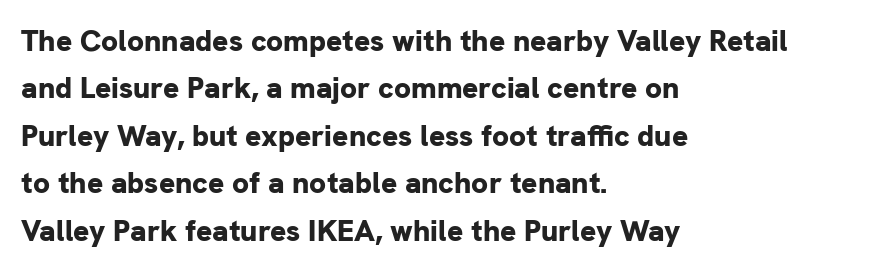
The image shows 30 px bold sans-serif type, upright; set left-aligned, normal line spacing (1.58x), normal letter spacing, not underlined; low stroke contrast and a medium x-height.
